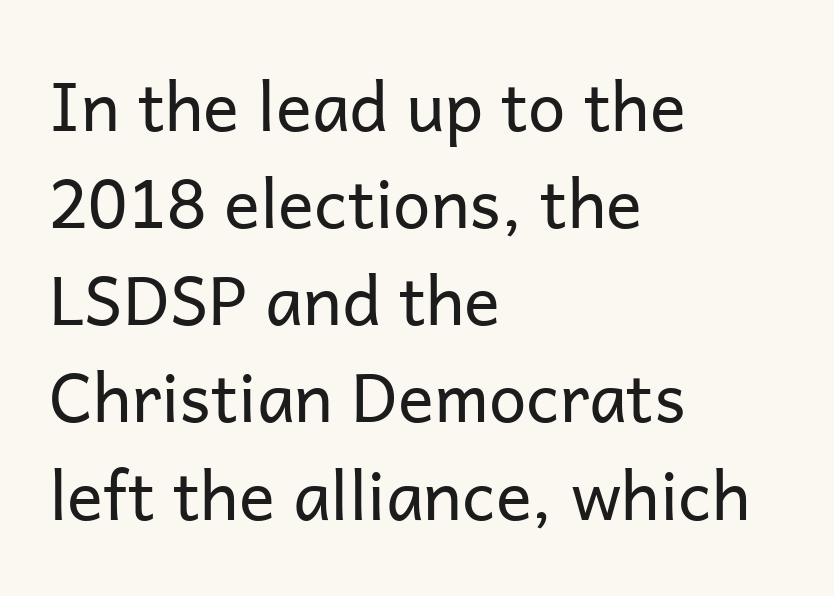
The image shows 67 px regular-weight sans-serif type, upright; set left-aligned, normal line spacing (1.45x), normal letter spacing, not underlined; low stroke contrast and a medium x-height.
